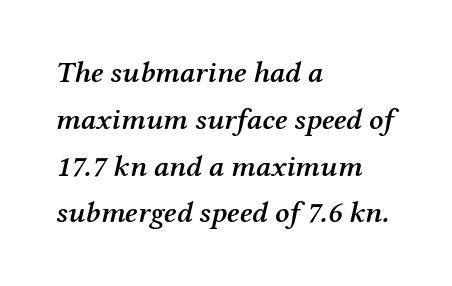
The image shows 30 px semibold serif type, italic (leaning right); set left-aligned, normal line spacing (1.56x), normal letter spacing, not underlined; medium stroke contrast and a medium x-height.
